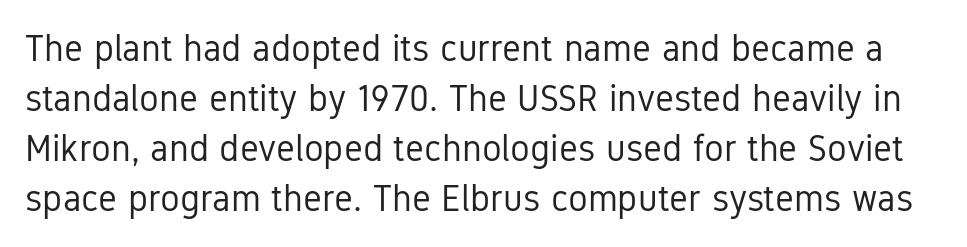
Q: Is the text bold? A: No.
Q: Is the text italic (slanted)? A: No, it is upright.
Q: Is the typeface a serif or a sans-serif typeface? A: Sans-serif.
Q: Is the text underlined? A: No.
Q: Is the spacing between letters normal or unusually wide? A: Normal.
Q: Is the spacing between lines tight, normal or loose? A: Normal.
Q: Width (condensed, normal, or wide)? A: Condensed.
Q: Stroke contrast? A: Low.
Q: x-height? A: Medium.
Q: Monospaced? A: No.
